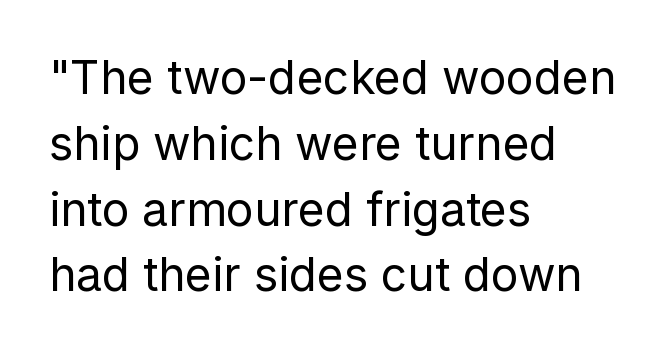
Glance below the letters and you will spot only blank space. Stroke mass is kept to a normal reading level or below. Proportional: the letters do not fall into vertical columns. The lines in this sample share a left origin and differ only in where they stop. Notice how the stems are strictly vertical — no italics here. This is sans-serif lettering, the kind often seen on screens and signage.
